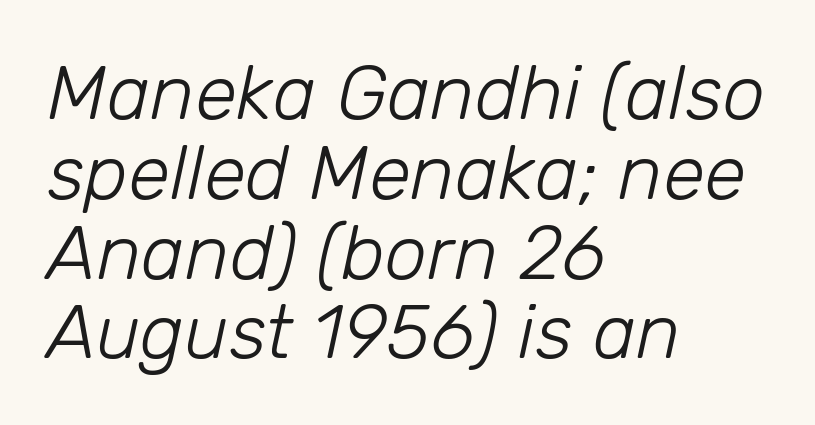
Posture: slanted. One glance says dense: line gaps are narrower than usual. Words float on clear page, feet unadorned. This sample is left-justified, so line endings fall wherever the words run out. Tracking value appears to be zero — textbook default spacing. You could not count columns in this text — the font is proportionally spaced.
